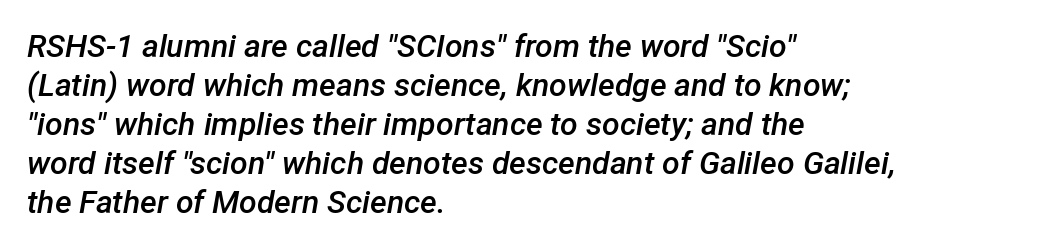
Q: Is the text bold? A: Semi-bold.
Q: Is the text italic (slanted)? A: Yes, it leans right by about 12 degrees.
Q: Is the text underlined? A: No.
Q: How is the paragraph aligned? A: Left-aligned.
Q: Is the spacing between letters normal or unusually wide? A: Normal.
Q: Width (condensed, normal, or wide)? A: Normal.
Q: Stroke contrast? A: Low.
Q: x-height? A: Medium.
Q: Monospaced? A: No.
